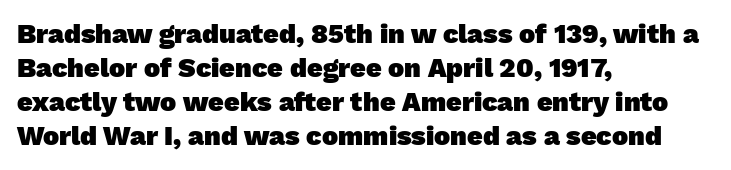
Q: Is the text bold? A: Yes.
Q: Is the text underlined? A: No.
Q: How is the paragraph aligned? A: Left-aligned.
Q: Is the spacing between letters normal or unusually wide? A: Normal.
Q: Is the spacing between lines tight, normal or loose? A: Normal.
